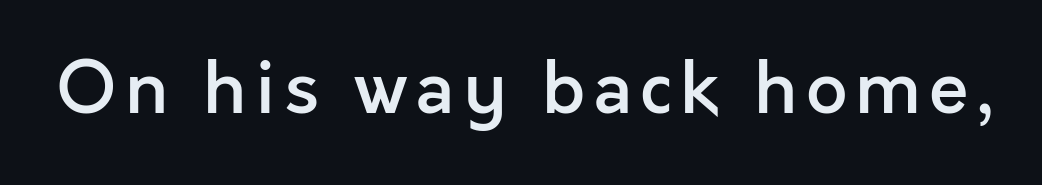
Q: Is the text bold? A: Semi-bold.
Q: Is the text italic (slanted)? A: No, it is upright.
Q: Is the typeface a serif or a sans-serif typeface? A: Sans-serif.
Q: Is the text underlined? A: No.
Q: Width (condensed, normal, or wide)? A: Normal.
Q: x-height? A: Medium.
Q: Monospaced? A: No.
